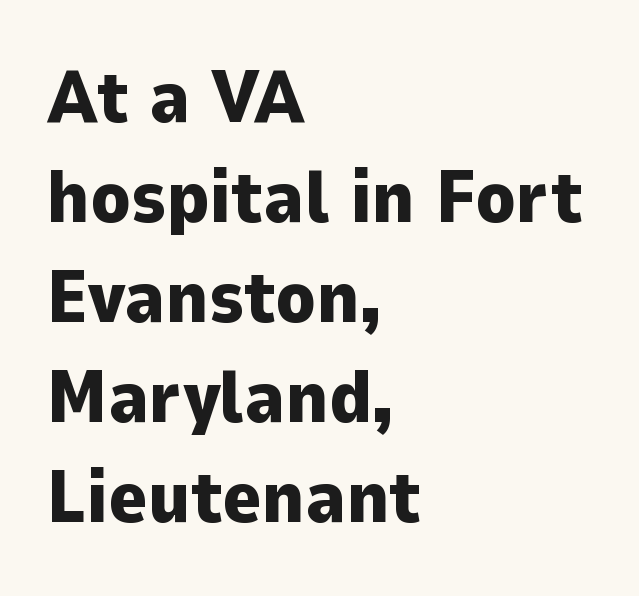
The image shows 74 px heavy sans-serif type, upright; set left-aligned, normal line spacing (1.35x), normal letter spacing, not underlined; low stroke contrast and a medium x-height.
